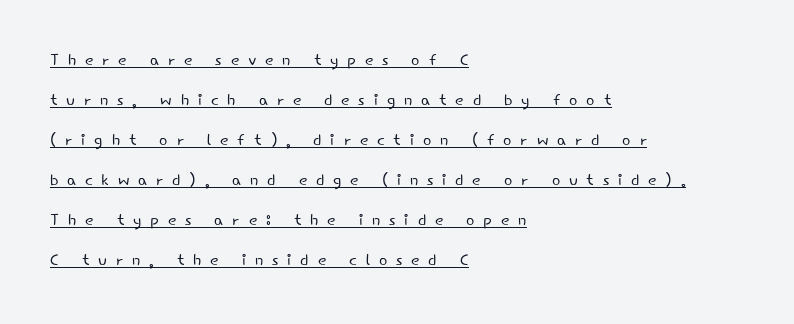
{"italic": "no", "bold": "no", "underline": "yes", "align": "left", "line_spacing_ratio": 1.82, "letter_spacing": "wide", "letter_spacing_em": 0.4, "glyph_px": 22}
